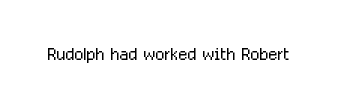
Only glyphs here, with clear space below each row. Notice how the stems are strictly vertical — no italics here. Between one letter and the next there's only the usual sliver of space. Is this a heavy cut? Hardly; it is regular or lighter.
